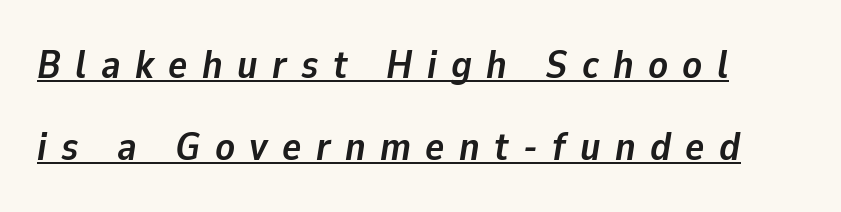
Does extra space separate the letters? Yes, quite a lot of it. Note the varied advance widths — an 'i' is clearly narrower than an 'm'. Quick note: interline space is abundant. Quick note: italic. The string is rendered with underlining switched on.
